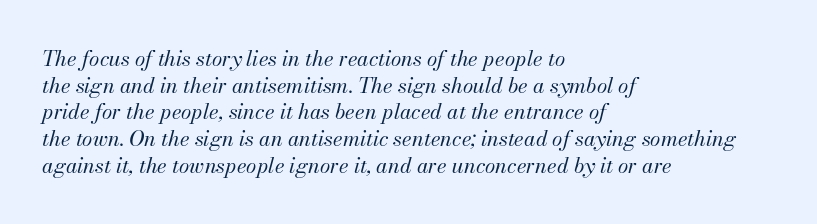
{"italic": "yes", "lean": "right", "slant_degrees": 13, "bold": "no", "underline": "no", "align": "left", "line_spacing": "normal", "line_spacing_ratio": 1.27, "letter_spacing": "normal", "letter_spacing_em": 0.0, "glyph_px": 21}
